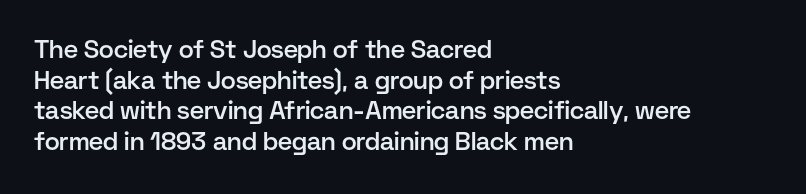
The image shows 25 px text type, upright; set left-aligned, line spacing 1.23x, normal letter spacing, not underlined.
